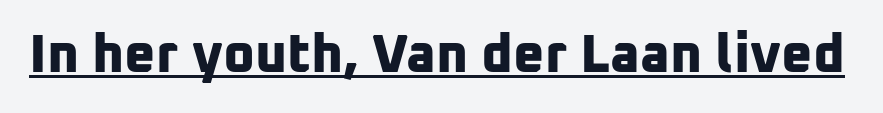
{"serif": "no", "bold": "yes", "weight": "bold", "width": "normal", "stroke_contrast": "low", "x_height": "medium", "monospaced": "no", "underline": "yes", "letter_spacing": "normal", "letter_spacing_em": 0.0, "glyph_px": 54}
